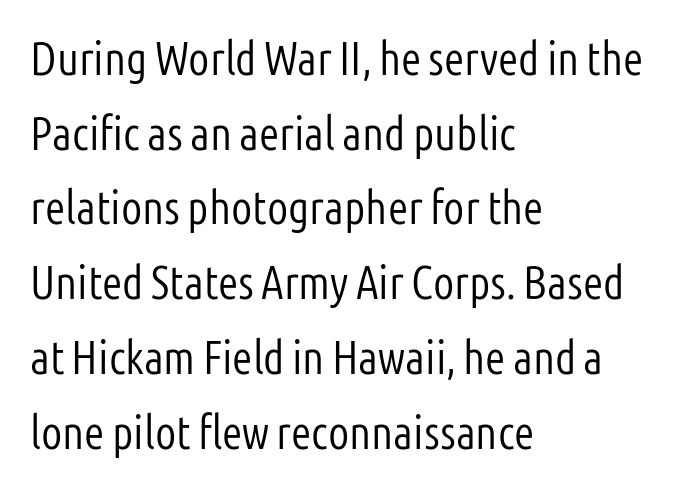
Q: Is the text bold? A: No.
Q: Is the text italic (slanted)? A: No, it is upright.
Q: Is the typeface a serif or a sans-serif typeface? A: Sans-serif.
Q: Is the text underlined? A: No.
Q: How is the paragraph aligned? A: Left-aligned.
Q: Is the spacing between letters normal or unusually wide? A: Normal.
Q: Is the spacing between lines tight, normal or loose? A: Normal.
Q: Width (condensed, normal, or wide)? A: Condensed.
Q: Stroke contrast? A: Low.
Q: x-height? A: Medium.
Q: Monospaced? A: No.
